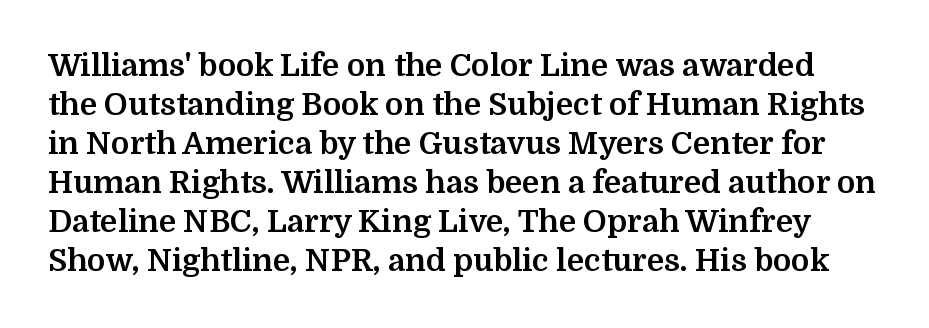
Varying glyph widths throughout — classic text-font behaviour. The typesetting leans heavy: a genuine bold. The space directly below the letters is spotless. Standard letterfit; no display-style spreading of the glyphs. Line spacing here is normal.
